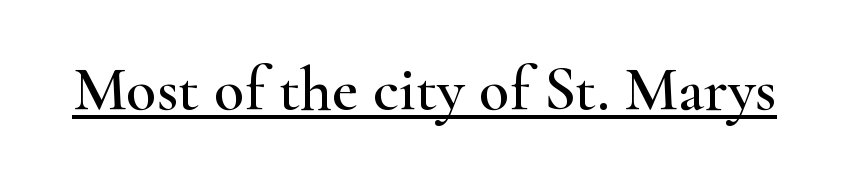
The face used here is seriffed, in the tradition of book romans. Inter-character spacing is left at the font's built-in metrics. Nope, not italic — everything's standing straight. Compared with undecorated copy, this sample adds a rule below the words. Here the designer chose a conventional face with non-uniform glyph widths.
